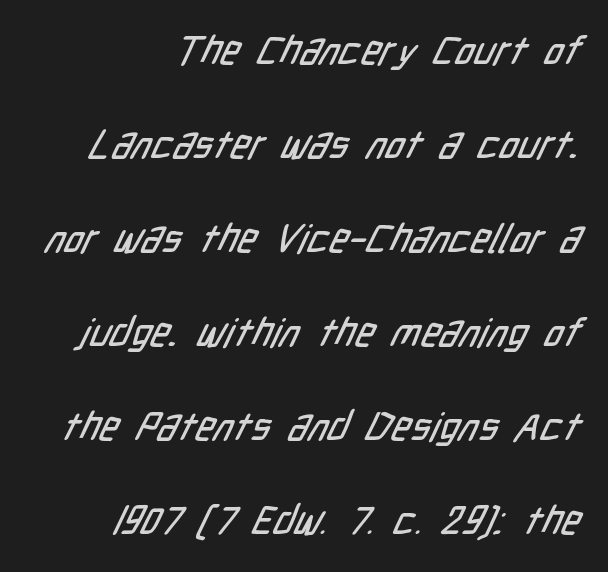
Nobody drew a line under any word here. The rendering shows plain stroke endings on the letterforms — a sans-serif design. Standard letterfit; no display-style spreading of the glyphs. Each letter keeps its own natural width here, so spacing adapts to shape. Summary of vertical rhythm: relaxed, with wide interline spacing.
